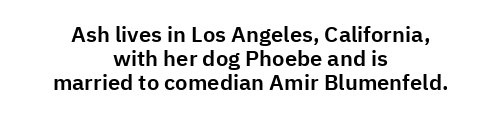
The image shows 22 px text type, upright; set centered, tight line spacing (1.08x), normal letter spacing, not underlined.
